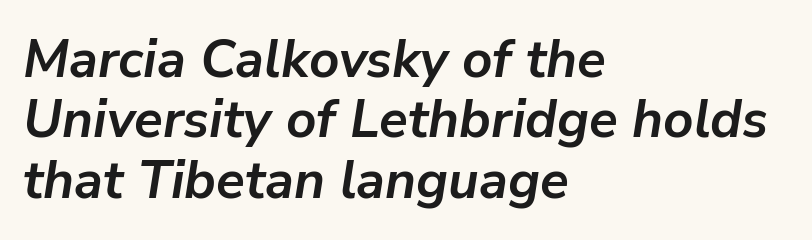
{"italic": "yes", "lean": "right", "slant_degrees": 9, "bold": "yes", "weight": "semibold", "width": "normal", "stroke_contrast": "low", "x_height": "medium", "monospaced": "no", "underline": "no", "align": "left", "line_spacing": "tight", "line_spacing_ratio": 1.14, "letter_spacing": "normal", "letter_spacing_em": 0.0, "glyph_px": 53}
